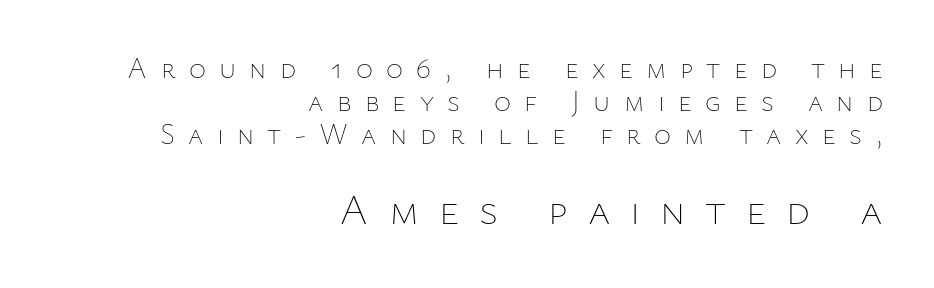
Q: Is the text bold? A: No.
Q: Is the text italic (slanted)? A: No, it is upright.
Q: Is the text underlined? A: No.
Q: How is the paragraph aligned? A: Right-aligned.
Q: Is the spacing between letters normal or unusually wide? A: Unusually wide.
Q: Is the spacing between lines tight, normal or loose? A: Tight.
Q: Which block of text is set in a larger size, the first (top) or the second (bottom)? A: The second (bottom) one.
Q: Width (condensed, normal, or wide)? A: Normal.
Q: Stroke contrast? A: Low.
Q: x-height? A: Medium.
Q: Monospaced? A: No.
